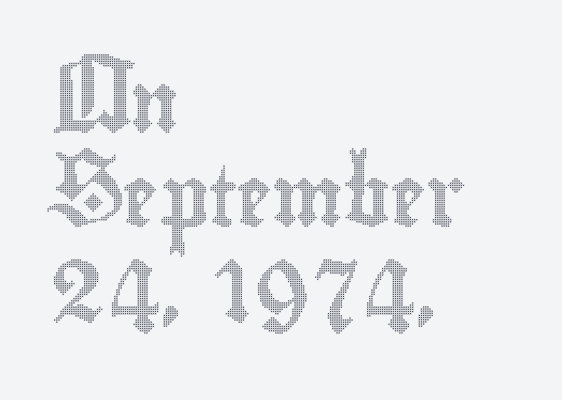
Does the lettering tilt? It doesn't — this is upright. The typesetter chose a ragged-right arrangement here. Does the leading feel generous? No, just average. The letters advance in unequal steps, a hallmark of proportional type.
